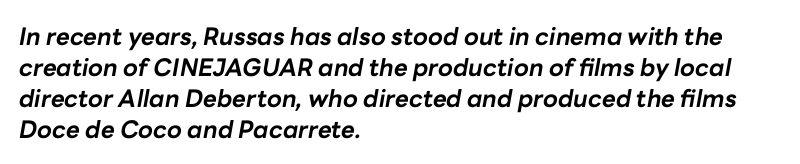
Q: Is the text bold? A: Yes.
Q: Is the text italic (slanted)? A: Yes, it leans right by about 10 degrees.
Q: Is the text underlined? A: No.
Q: How is the paragraph aligned? A: Left-aligned.
Q: Is the spacing between letters normal or unusually wide? A: Normal.
Q: Is the spacing between lines tight, normal or loose? A: Normal.
